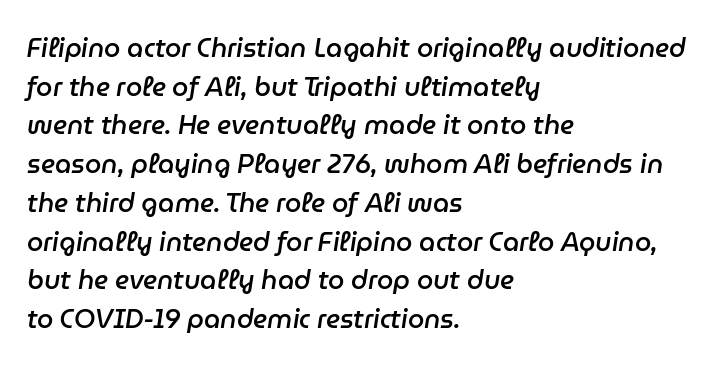
The image shows 26 px text type, italic (leaning right); set left-aligned, normal line spacing (1.49x), normal letter spacing, not underlined.
